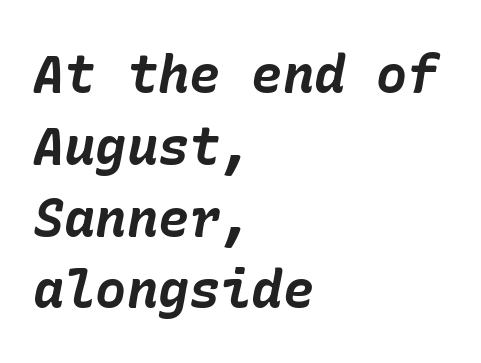
The image shows 52 px bold type, italic (leaning right); set left-aligned, normal line spacing (1.38x), normal letter spacing, not underlined; low stroke contrast and a medium x-height.
